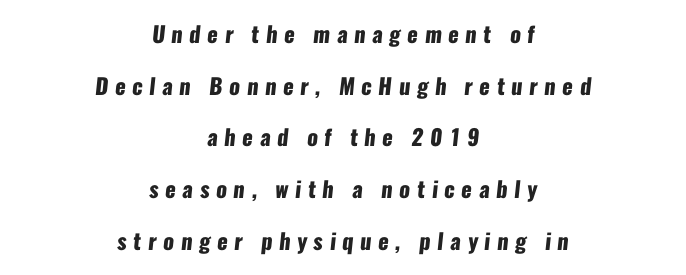
{"bold": "yes", "underline": "no", "align": "center", "line_spacing": "loose", "line_spacing_ratio": 2.35, "letter_spacing": "wide", "letter_spacing_em": 0.3, "glyph_px": 22}
